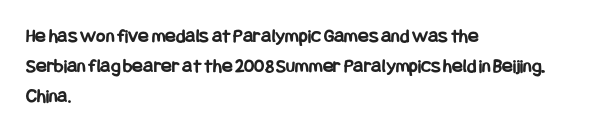
Q: Is the text bold? A: Yes.
Q: Is the text italic (slanted)? A: No, it is upright.
Q: Is the text underlined? A: No.
Q: How is the paragraph aligned? A: Left-aligned.
Q: Is the spacing between letters normal or unusually wide? A: Normal.
Q: Is the spacing between lines tight, normal or loose? A: Normal.
